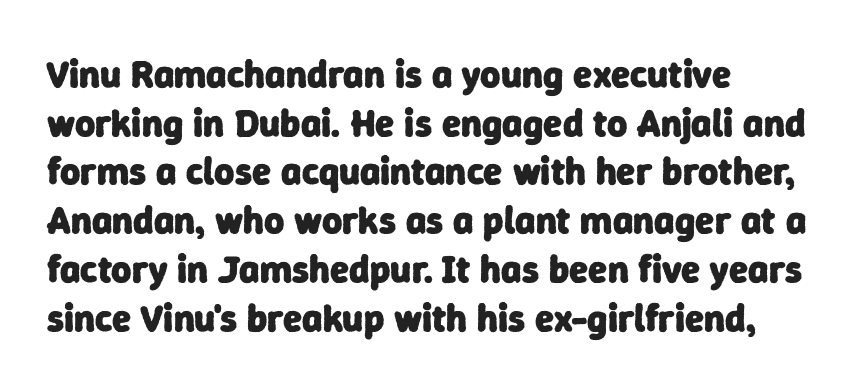
The image shows 39 px heavy sans-serif type; set left-aligned, normal line spacing (1.25x), normal letter spacing, not underlined; low stroke contrast and a medium x-height.
